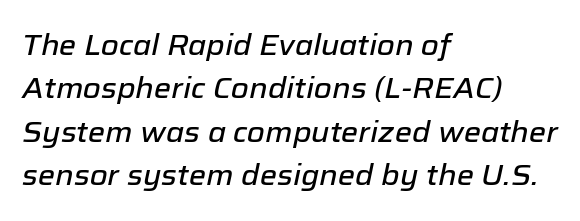
Q: Is the text italic (slanted)? A: Yes, it leans right by about 12 degrees.
Q: Is the text underlined? A: No.
Q: How is the paragraph aligned? A: Left-aligned.
Q: Is the spacing between letters normal or unusually wide? A: Normal.
Q: Is the spacing between lines tight, normal or loose? A: Normal.
Q: Width (condensed, normal, or wide)? A: Normal.
Q: Stroke contrast? A: Low.
Q: x-height? A: Medium.
Q: Monospaced? A: No.
